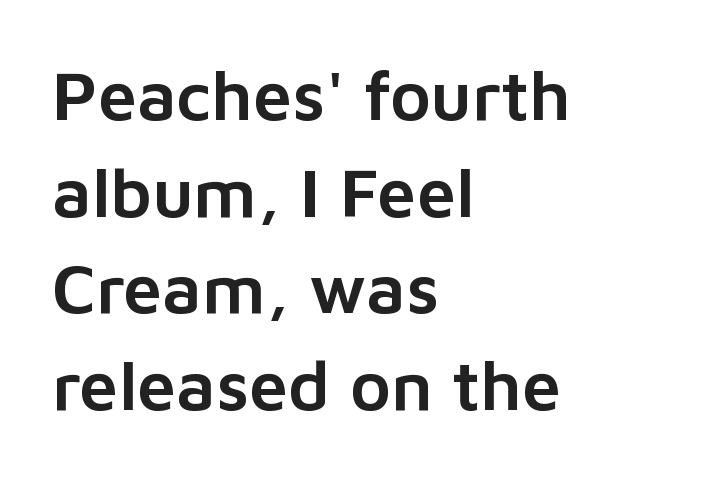
Do the characters align in a grid? No, the font is proportional. This is sans-serif lettering, the kind often seen on screens and signage. Vertical spacing — default. Rendered with straight, roman letterforms. Spacing between characters is what you'd get straight out of the box.
